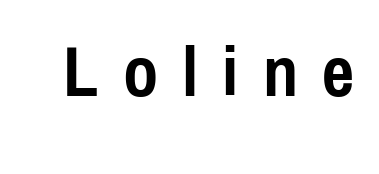
{"serif": "no", "italic": "no", "bold": "yes", "weight": "semibold", "width": "condensed", "x_height": "medium", "monospaced": "no", "underline": "no", "letter_spacing": "wide", "letter_spacing_em": 0.34, "glyph_px": 71}
